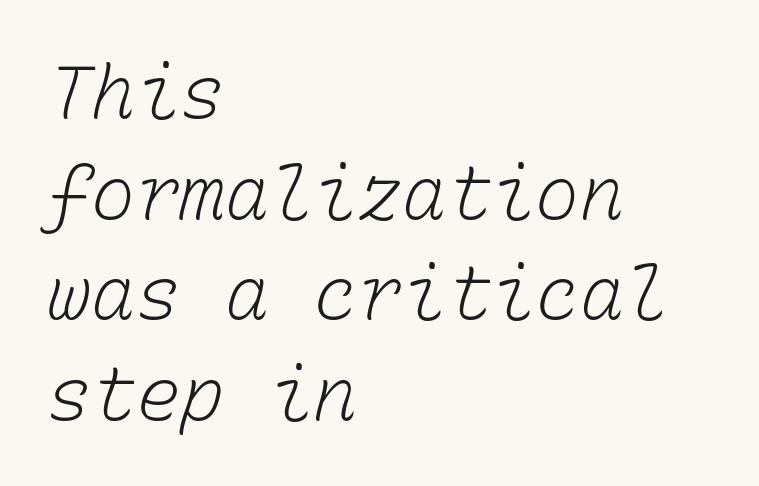
The image shows 74 px light type, monospaced; set left-aligned, normal line spacing (1.36x), normal letter spacing, not underlined; low stroke contrast and a medium x-height.
